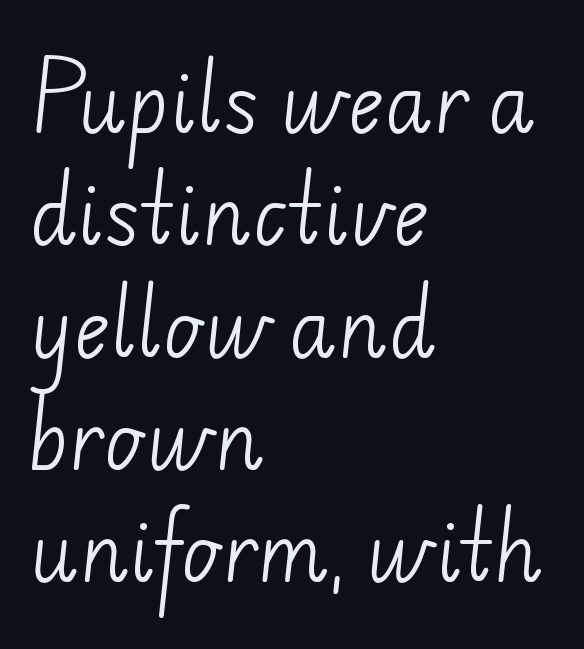
Do the characters align in a grid? No, the font is proportional. Line beginnings align vertically; line endings do not. Tracking here is standard; glyphs follow each other at the usual distance. Unlike a traditional serif, this face leaves its strokes unadorned. The baseline area is clear.
